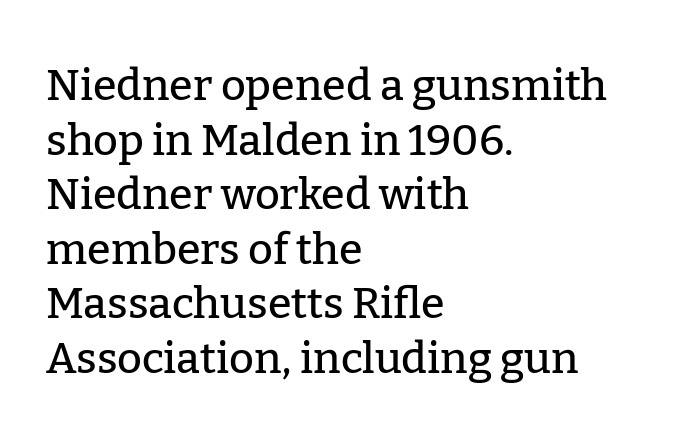
Q: Is the text italic (slanted)? A: No, it is upright.
Q: Is the typeface a serif or a sans-serif typeface? A: Serif.
Q: Is the text underlined? A: No.
Q: How is the paragraph aligned? A: Left-aligned.
Q: Is the spacing between letters normal or unusually wide? A: Normal.
Q: Is the spacing between lines tight, normal or loose? A: Normal.
Q: Width (condensed, normal, or wide)? A: Normal.
Q: Stroke contrast? A: Low.
Q: x-height? A: Medium.
Q: Monospaced? A: No.
